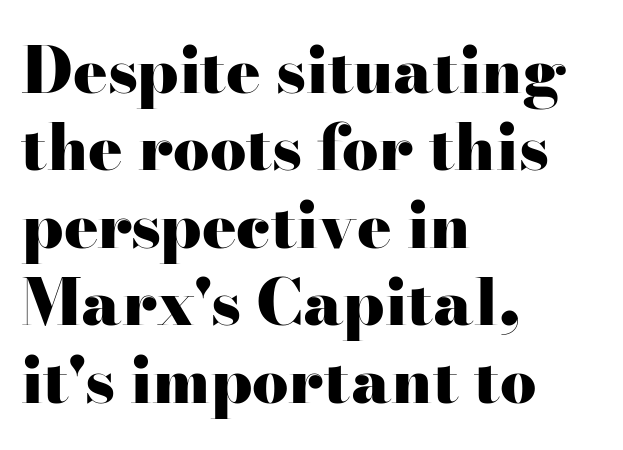
{"serif": "yes", "italic": "no", "bold": "yes", "weight": "heavy", "width": "wide", "stroke_contrast": "high", "x_height": "small", "monospaced": "no", "underline": "no", "align": "left", "line_spacing_ratio": 1.21, "letter_spacing": "normal", "letter_spacing_em": 0.0, "glyph_px": 64}
